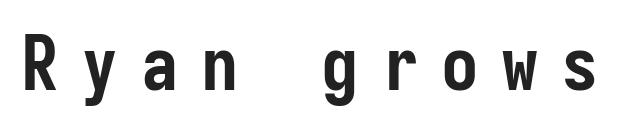
{"serif": "no", "italic": "no", "bold": "yes", "weight": "semibold", "width": "condensed", "stroke_contrast": "low", "x_height": "medium", "monospaced": "yes", "underline": "no", "letter_spacing": "wide", "letter_spacing_em": 0.3, "glyph_px": 75}
